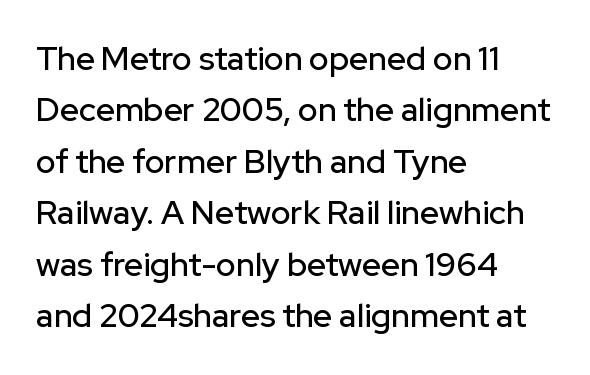
{"serif": "no", "italic": "no", "width": "normal", "stroke_contrast": "low", "x_height": "medium", "monospaced": "no", "underline": "no", "align": "left", "line_spacing": "normal", "line_spacing_ratio": 1.56, "letter_spacing": "normal", "letter_spacing_em": 0.0, "glyph_px": 33}
